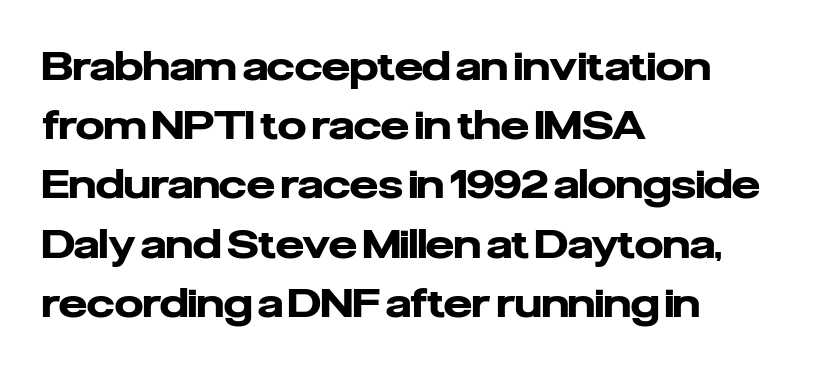
{"serif": "no", "italic": "no", "bold": "yes", "weight": "heavy", "width": "normal", "stroke_contrast": "low", "x_height": "medium", "monospaced": "no", "underline": "no", "align": "left", "line_spacing": "normal", "line_spacing_ratio": 1.48, "letter_spacing": "normal", "letter_spacing_em": 0.0, "glyph_px": 40}
